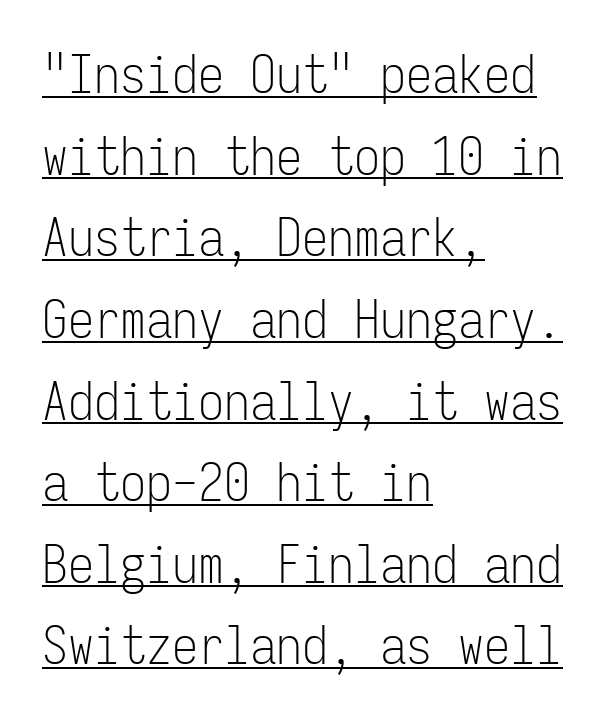
Q: Is the text bold? A: No.
Q: Is the text italic (slanted)? A: No, it is upright.
Q: Is the typeface a serif or a sans-serif typeface? A: Sans-serif.
Q: Is the text underlined? A: Yes.
Q: How is the paragraph aligned? A: Left-aligned.
Q: Is the spacing between letters normal or unusually wide? A: Normal.
Q: Is the spacing between lines tight, normal or loose? A: Normal.
Q: Width (condensed, normal, or wide)? A: Condensed.
Q: Stroke contrast? A: Low.
Q: x-height? A: Medium.
Q: Monospaced? A: Yes.
